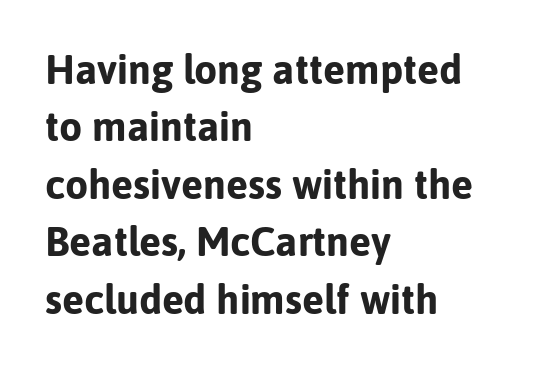
The image shows 41 px bold sans-serif type, upright; set left-aligned, normal line spacing (1.4x), normal letter spacing, not underlined; low stroke contrast and a medium x-height.
